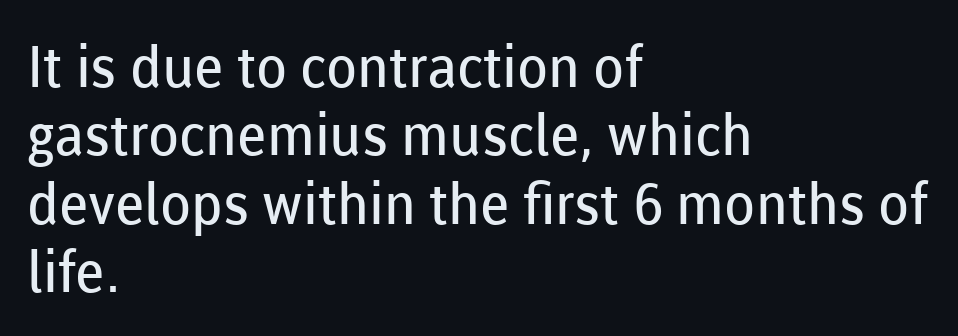
The image shows 57 px regular-weight sans-serif type, upright; set left-aligned, line spacing 1.2x, normal letter spacing, not underlined; low stroke contrast and a medium x-height.
